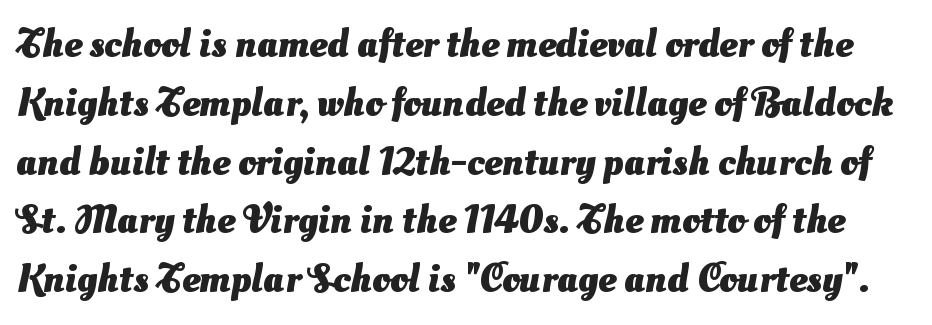
The image shows 40 px heavy sans-serif type; set normal line spacing (1.47x), normal letter spacing, not underlined; medium stroke contrast and a small x-height.
